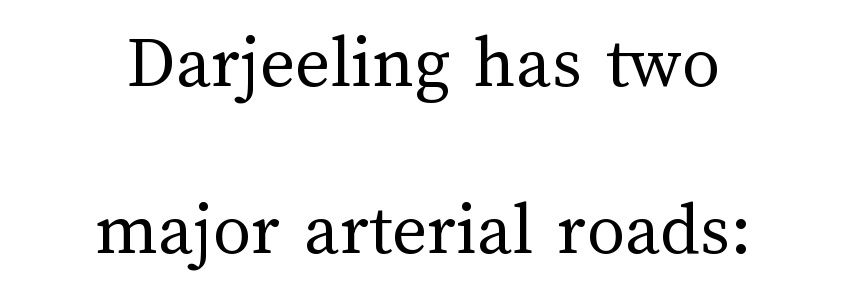
Q: Is the text bold? A: No.
Q: Is the text italic (slanted)? A: No, it is upright.
Q: Is the text underlined? A: No.
Q: How is the paragraph aligned? A: Centered.
Q: Is the spacing between letters normal or unusually wide? A: Normal.
Q: Is the spacing between lines tight, normal or loose? A: Loose.
Q: Width (condensed, normal, or wide)? A: Normal.
Q: Stroke contrast? A: Medium.
Q: x-height? A: Medium.
Q: Monospaced? A: No.
